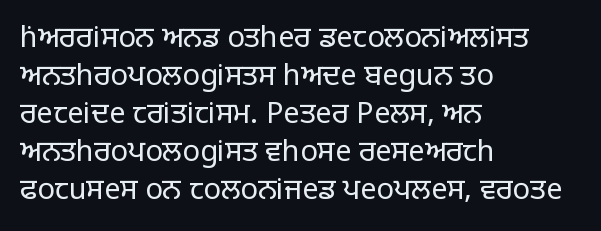
The image shows 29 px regular-weight sans-serif type, upright; set left-aligned, normal line spacing (1.31x), normal letter spacing, not underlined; low stroke contrast and a large x-height.
